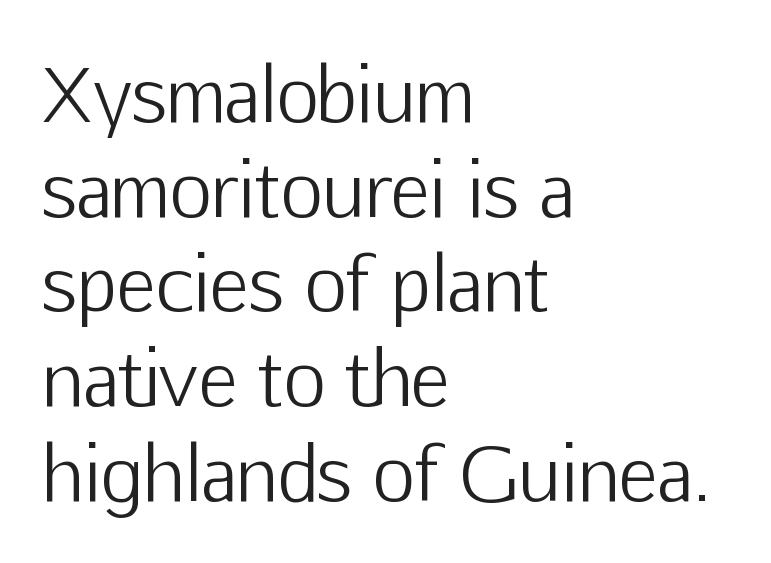
The image shows 74 px light sans-serif type, upright; set left-aligned, normal line spacing (1.28x), normal letter spacing, not underlined; low stroke contrast and a medium x-height.
